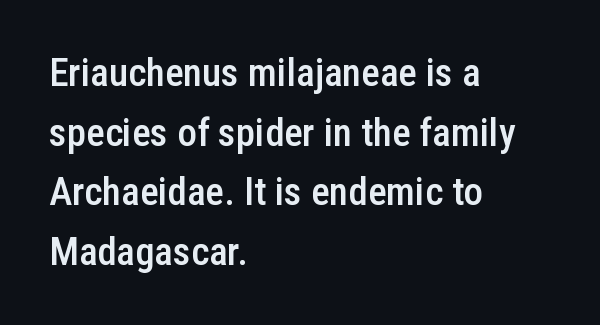
This block has exactly the height ordinary leading produces. This sample has the flowing, uneven cadence of proportional lettering. What weight is shown? A semibold, between regular and bold. One-word summary of the alignment: left.
